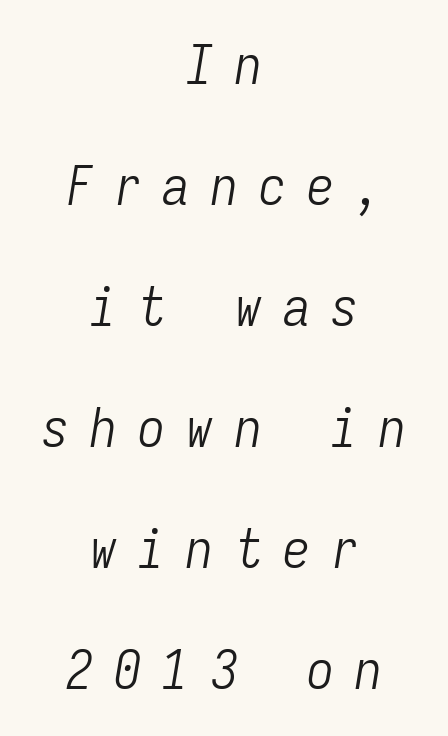
The letters march in equal steps, a hallmark of fixed-pitch type. The rendering applies a slant to the glyphs. Anything drawn beneath the words? Only blank space. The typesetter chose a symmetrical, centered arrangement here.
